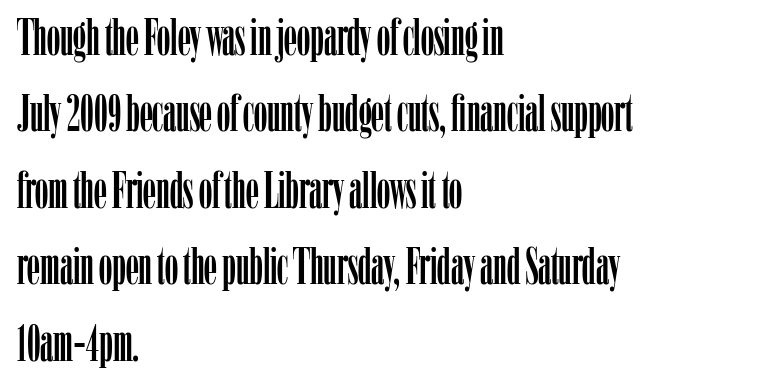
Q: Is the text italic (slanted)? A: No, it is upright.
Q: Is the typeface a serif or a sans-serif typeface? A: Serif.
Q: Is the text underlined? A: No.
Q: How is the paragraph aligned? A: Left-aligned.
Q: Is the spacing between letters normal or unusually wide? A: Normal.
Q: Is the spacing between lines tight, normal or loose? A: Normal.
Q: Width (condensed, normal, or wide)? A: Condensed.
Q: Stroke contrast? A: Low.
Q: x-height? A: Medium.
Q: Monospaced? A: No.
